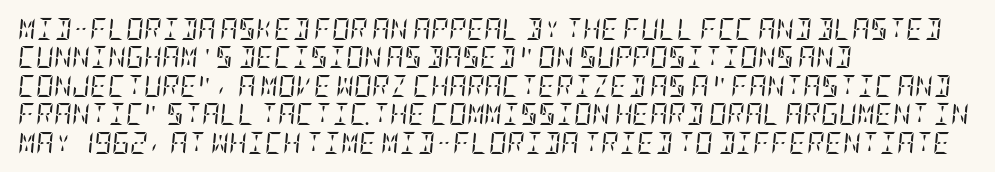
Q: Is the text bold? A: No.
Q: Is the text italic (slanted)? A: Yes, it leans right by about 5 degrees.
Q: Is the text underlined? A: No.
Q: How is the paragraph aligned? A: Left-aligned.
Q: Is the spacing between letters normal or unusually wide? A: Normal.
Q: Is the spacing between lines tight, normal or loose? A: Normal.
